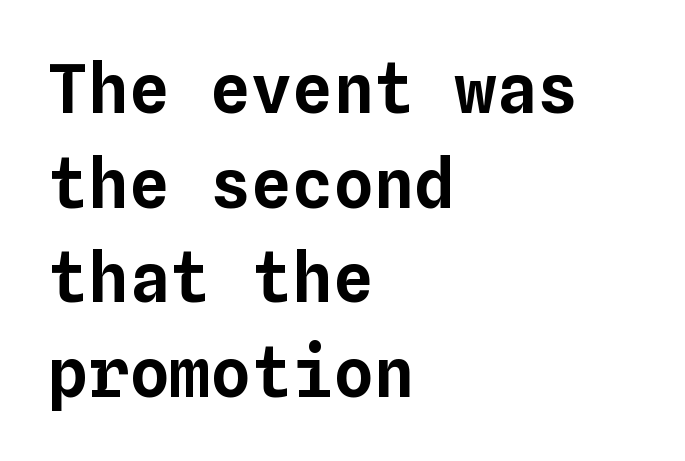
{"italic": "no", "width": "normal", "stroke_contrast": "low", "x_height": "medium", "monospaced": "yes", "underline": "no", "align": "left", "line_spacing": "normal", "line_spacing_ratio": 1.39, "letter_spacing": "normal", "letter_spacing_em": 0.0, "glyph_px": 68}
